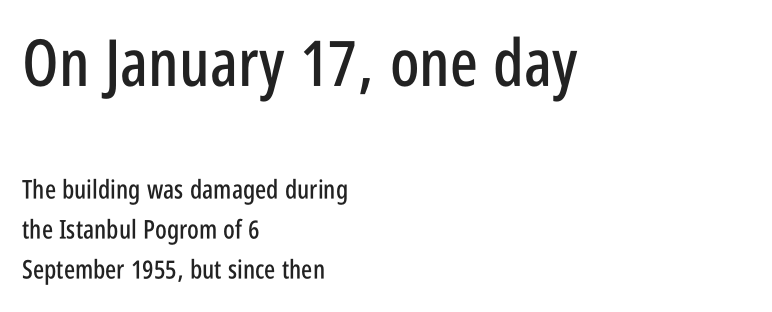
The image shows 65 px condensed sans-serif type, upright; set left-aligned, normal line spacing (1.53x), normal letter spacing, not underlined; the first (top) block is 2.5x larger; low stroke contrast and a large x-height.
